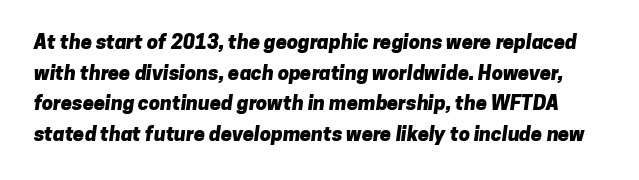
In terms of weight, the rendering is a true, heavy bold. Inter-character spacing is left at the font's built-in metrics. Regarding leading, the lines here are spaced in the standard way. Just letters on the line, the space beneath them empty.
